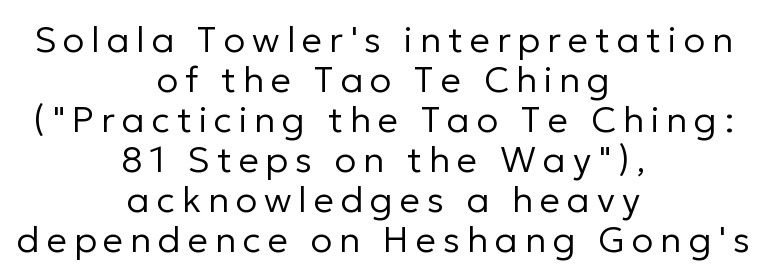
Q: Is the text bold? A: No.
Q: Is the text italic (slanted)? A: No, it is upright.
Q: Is the typeface a serif or a sans-serif typeface? A: Sans-serif.
Q: Is the text underlined? A: No.
Q: How is the paragraph aligned? A: Centered.
Q: Is the spacing between lines tight, normal or loose? A: Tight.
Q: Width (condensed, normal, or wide)? A: Normal.
Q: Stroke contrast? A: Low.
Q: x-height? A: Medium.
Q: Monospaced? A: No.
